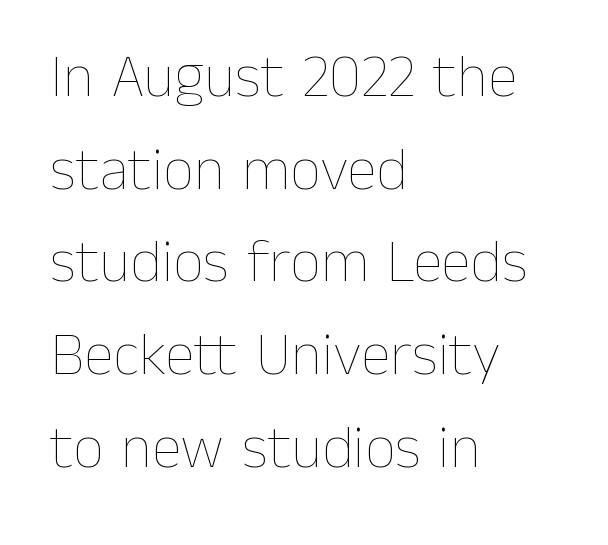
The image shows 61 px thin type, upright; set left-aligned, normal line spacing (1.52x), normal letter spacing, not underlined; low stroke contrast and a medium x-height.
